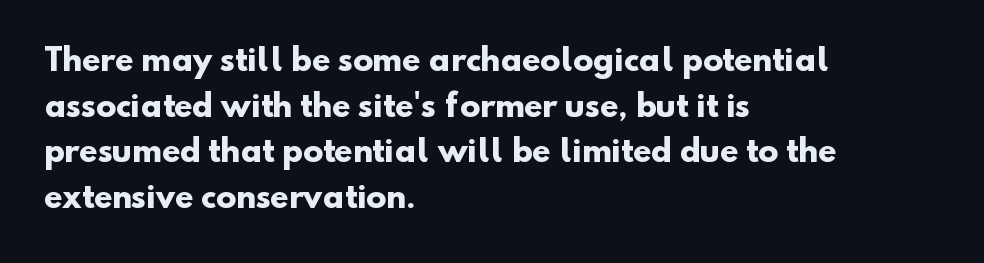
Q: Is the text bold? A: Yes.
Q: Is the typeface a serif or a sans-serif typeface? A: Sans-serif.
Q: Is the text underlined? A: No.
Q: How is the paragraph aligned? A: Left-aligned.
Q: Is the spacing between letters normal or unusually wide? A: Normal.
Q: Is the spacing between lines tight, normal or loose? A: Normal.
Q: Width (condensed, normal, or wide)? A: Normal.
Q: Stroke contrast? A: Low.
Q: x-height? A: Small.
Q: Monospaced? A: No.
